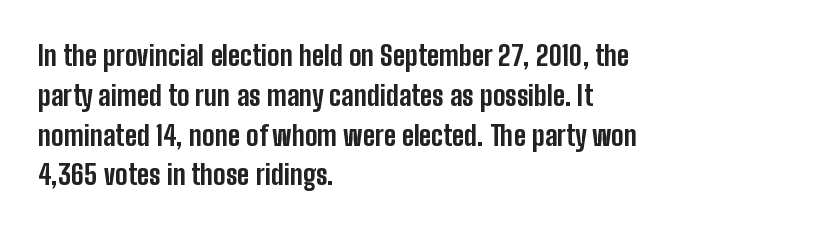
{"serif": "no", "italic": "no", "bold": "yes", "weight": "bold", "width": "condensed", "stroke_contrast": "low", "x_height": "medium", "monospaced": "no", "underline": "no", "align": "left", "line_spacing": "normal", "line_spacing_ratio": 1.42, "letter_spacing": "normal", "letter_spacing_em": 0.0, "glyph_px": 28}
